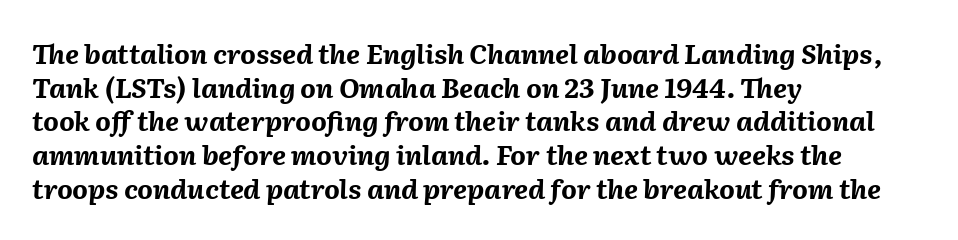
Q: Is the text bold? A: Yes.
Q: Is the text italic (slanted)? A: Yes, it leans right by about 2 degrees.
Q: Is the text underlined? A: No.
Q: How is the paragraph aligned? A: Left-aligned.
Q: Is the spacing between letters normal or unusually wide? A: Normal.
Q: Is the spacing between lines tight, normal or loose? A: Normal.
